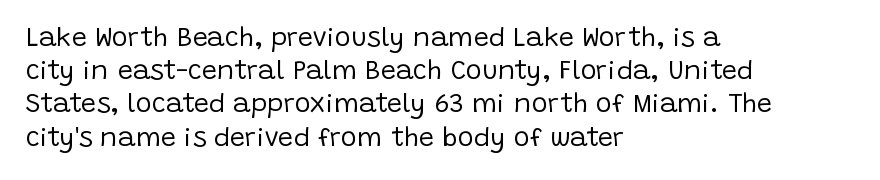
The image shows 27 px text type, upright; set left-aligned, line spacing 1.23x, normal letter spacing, not underlined.
